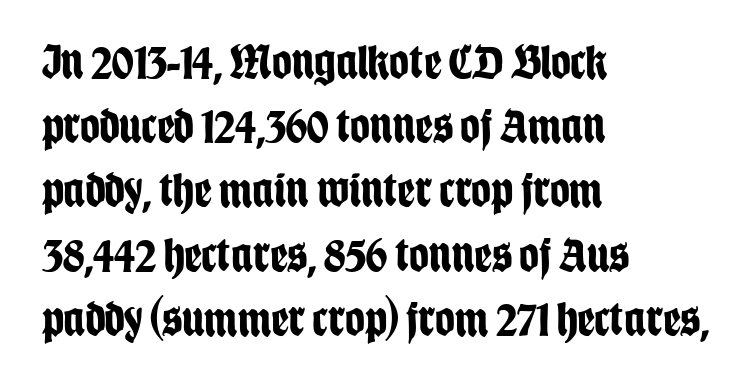
Q: Is the text bold? A: Yes.
Q: Is the text italic (slanted)? A: No, it is upright.
Q: Is the typeface a serif or a sans-serif typeface? A: Sans-serif.
Q: Is the text underlined? A: No.
Q: How is the paragraph aligned? A: Left-aligned.
Q: Is the spacing between letters normal or unusually wide? A: Normal.
Q: Is the spacing between lines tight, normal or loose? A: Normal.
Q: Width (condensed, normal, or wide)? A: Condensed.
Q: Stroke contrast? A: Low.
Q: x-height? A: Large.
Q: Monospaced? A: No.
